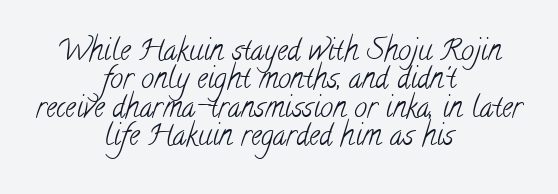
{"serif": "yes", "bold": "no", "weight": "light", "width": "condensed", "stroke_contrast": "low", "x_height": "small", "monospaced": "no", "underline": "no", "align": "center", "line_spacing": "tight", "line_spacing_ratio": 0.98, "letter_spacing": "normal", "letter_spacing_em": 0.0, "glyph_px": 29}
